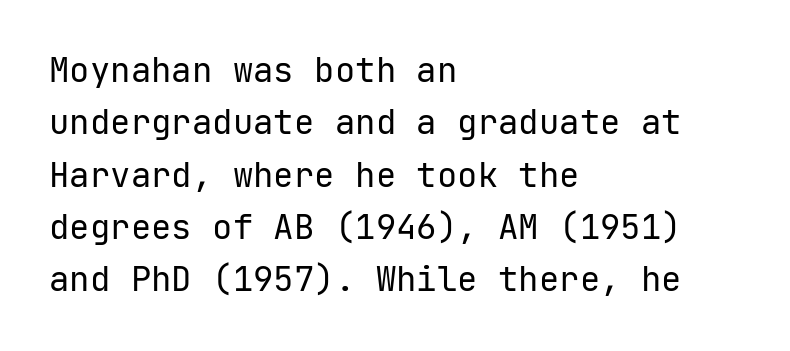
{"serif": "no", "italic": "no", "bold": "no", "weight": "regular", "width": "normal", "stroke_contrast": "low", "x_height": "medium", "monospaced": "yes", "underline": "no", "align": "left", "line_spacing": "normal", "line_spacing_ratio": 1.54, "letter_spacing": "normal", "letter_spacing_em": 0.0, "glyph_px": 34}
